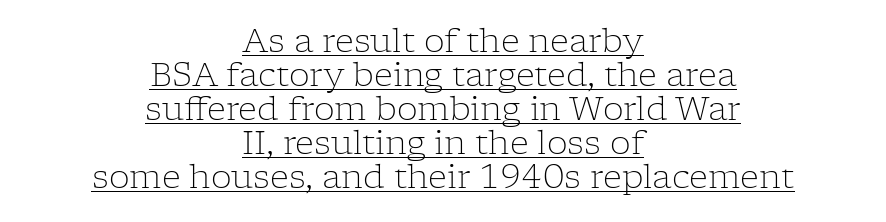
{"serif": "yes", "italic": "no", "bold": "no", "weight": "light", "width": "normal", "stroke_contrast": "low", "x_height": "medium", "monospaced": "no", "underline": "yes", "align": "center", "line_spacing": "tight", "line_spacing_ratio": 1.03, "letter_spacing": "normal", "letter_spacing_em": 0.0, "glyph_px": 33}
